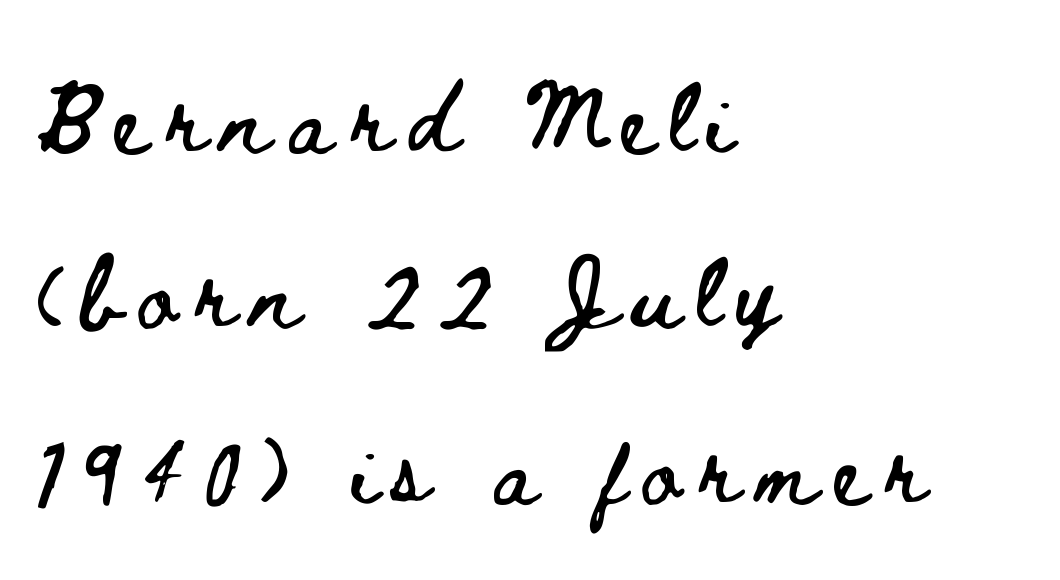
The image shows 71 px wide type; set left-aligned, loose line spacing (2.47x), unusually wide letter spacing (+0.22 em), not underlined; low stroke contrast and a small x-height.
